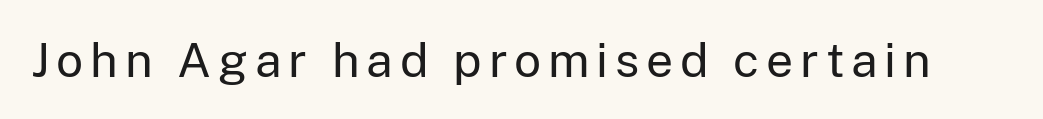
Q: Is the text bold? A: No.
Q: Is the text italic (slanted)? A: No, it is upright.
Q: Is the typeface a serif or a sans-serif typeface? A: Sans-serif.
Q: Is the text underlined? A: No.
Q: Width (condensed, normal, or wide)? A: Normal.
Q: Stroke contrast? A: Low.
Q: x-height? A: Medium.
Q: Monospaced? A: No.
